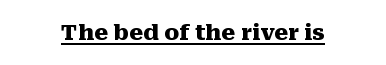
The image shows 22 px bold type, upright; set normal letter spacing, underlined.
